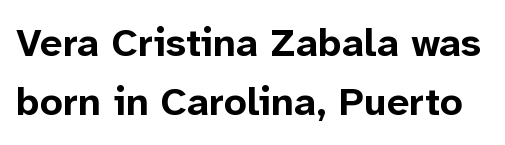
The image shows 40 px bold sans-serif type, upright; set normal line spacing (1.48x), normal letter spacing, not underlined; low stroke contrast and a medium x-height.
